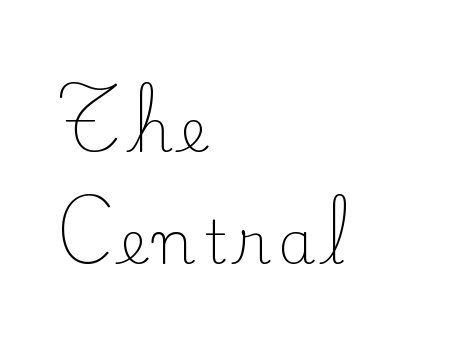
Horizontal alignment here is leftward, the default for most running prose. The specimen reads as upright at a glance. Descender tails drop into unmarked territory. On a weight scale, this lands at 450 or below.
